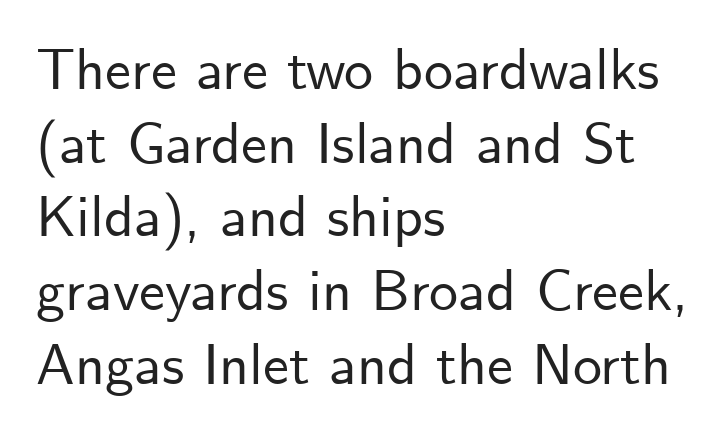
{"serif": "no", "italic": "no", "width": "normal", "stroke_contrast": "low", "x_height": "small", "monospaced": "no", "underline": "no", "align": "left", "line_spacing": "normal", "line_spacing_ratio": 1.27, "letter_spacing": "normal", "letter_spacing_em": 0.0, "glyph_px": 58}
